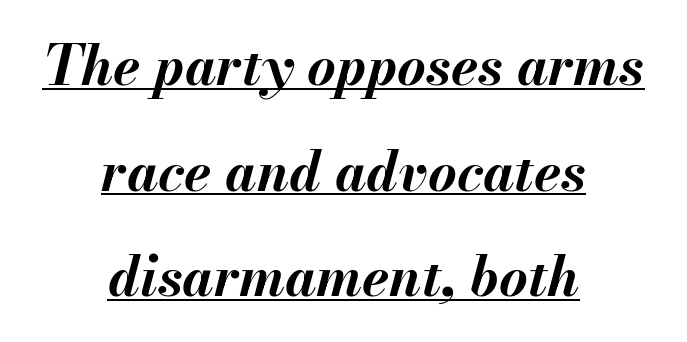
The image shows 55 px bold type, italic (leaning right); set centered, loose line spacing (1.92x), normal letter spacing, underlined; medium stroke contrast and a small x-height.
